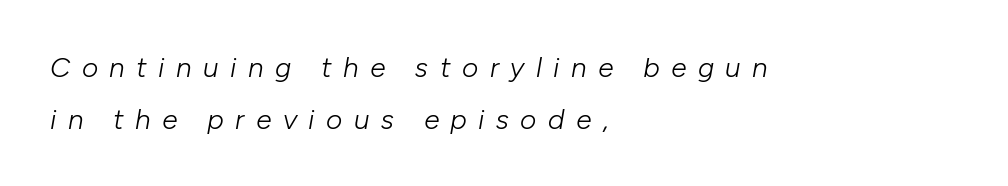
The image shows 28 px light type, italic (leaning right); set left-aligned, line spacing 1.85x, unusually wide letter spacing (+0.41 em), not underlined; low stroke contrast and a medium x-height.
